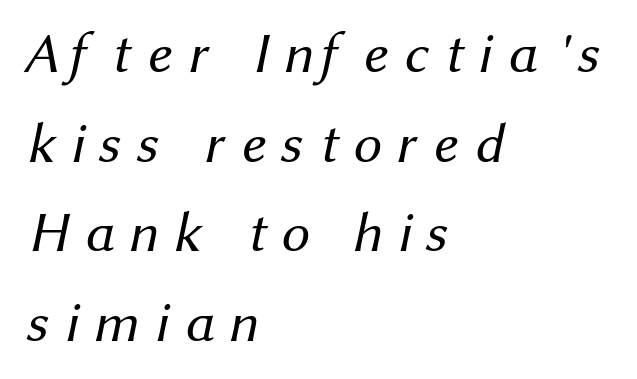
Q: Is the text bold? A: No.
Q: Is the typeface a serif or a sans-serif typeface? A: Sans-serif.
Q: Is the text underlined? A: No.
Q: How is the paragraph aligned? A: Left-aligned.
Q: Is the spacing between letters normal or unusually wide? A: Unusually wide.
Q: Is the spacing between lines tight, normal or loose? A: Normal.
Q: Width (condensed, normal, or wide)? A: Normal.
Q: Stroke contrast? A: Medium.
Q: x-height? A: Medium.
Q: Monospaced? A: No.
